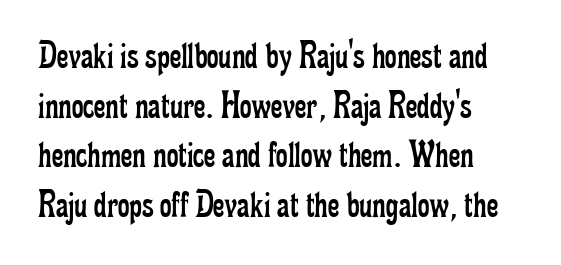
Q: Is the text bold? A: No.
Q: Is the text italic (slanted)? A: No, it is upright.
Q: Is the typeface a serif or a sans-serif typeface? A: Serif.
Q: Is the text underlined? A: No.
Q: How is the paragraph aligned? A: Left-aligned.
Q: Is the spacing between letters normal or unusually wide? A: Normal.
Q: Width (condensed, normal, or wide)? A: Condensed.
Q: Stroke contrast? A: Low.
Q: x-height? A: Small.
Q: Monospaced? A: No.
